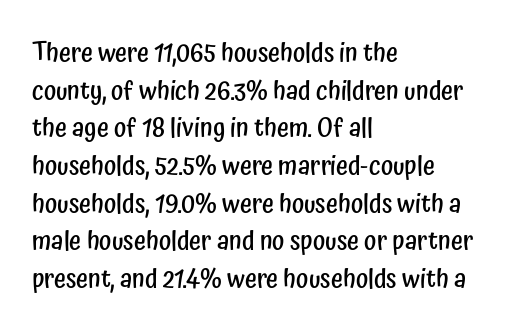
Q: Is the text bold? A: Semi-bold.
Q: Is the text italic (slanted)? A: No, it is upright.
Q: Is the text underlined? A: No.
Q: How is the paragraph aligned? A: Left-aligned.
Q: Is the spacing between letters normal or unusually wide? A: Normal.
Q: Is the spacing between lines tight, normal or loose? A: Normal.
